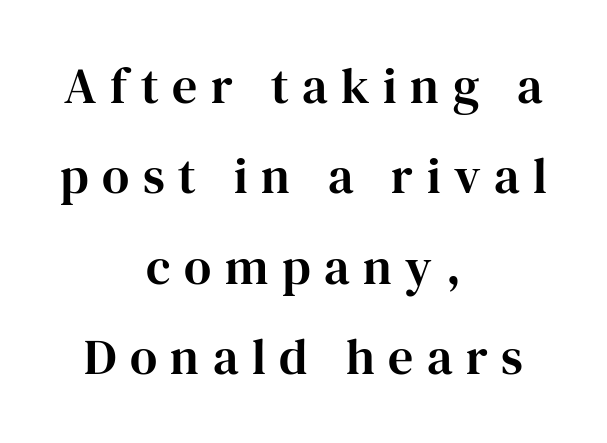
The image shows 50 px serif type, upright; set centered, line spacing 1.81x, unusually wide letter spacing (+0.27 em), not underlined; high stroke contrast and a medium x-height.
